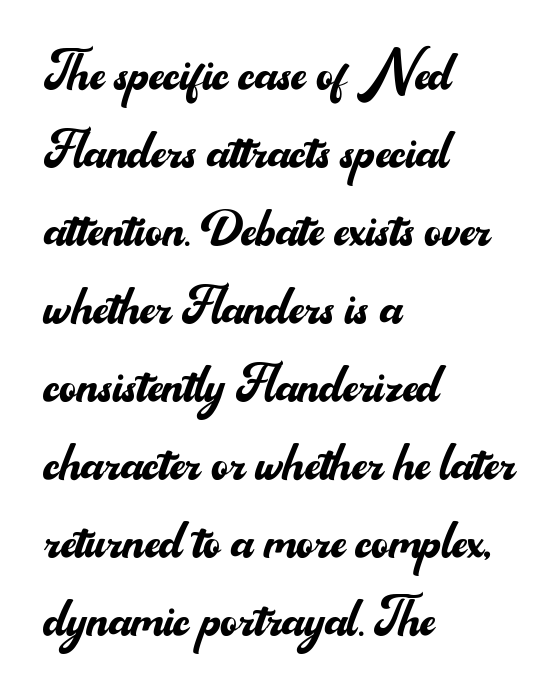
The image shows 65 px regular-weight sans-serif type; set left-aligned, line spacing 1.2x, normal letter spacing, not underlined; medium stroke contrast and a small x-height.
